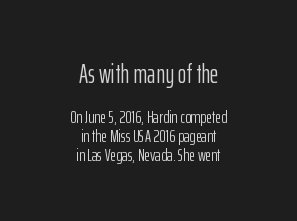
{"italic": "no", "bold": "no", "underline": "no", "align": "center", "line_spacing": "tight", "line_spacing_ratio": 1.05, "letter_spacing": "normal", "letter_spacing_em": 0.0, "larger_block": "first", "size_ratio": 1.5, "glyph_px": 27}
